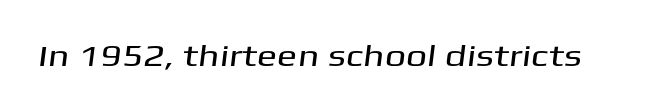
Q: Is the typeface a serif or a sans-serif typeface? A: Sans-serif.
Q: Is the text underlined? A: No.
Q: Is the spacing between letters normal or unusually wide? A: Normal.
Q: Width (condensed, normal, or wide)? A: Wide.
Q: Stroke contrast? A: Medium.
Q: x-height? A: Medium.
Q: Monospaced? A: No.
